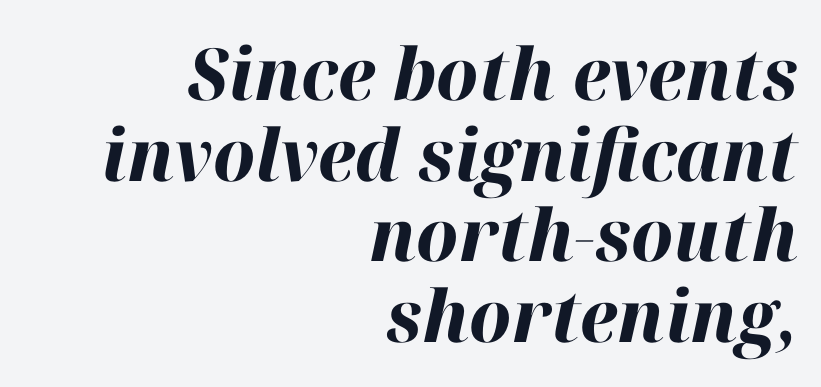
{"italic": "yes", "lean": "right", "slant_degrees": 12, "bold": "yes", "weight": "bold", "width": "normal", "stroke_contrast": "high", "x_height": "medium", "monospaced": "no", "underline": "no", "align": "right", "line_spacing": "tight", "line_spacing_ratio": 1.12, "letter_spacing": "normal", "letter_spacing_em": 0.0, "glyph_px": 72}
